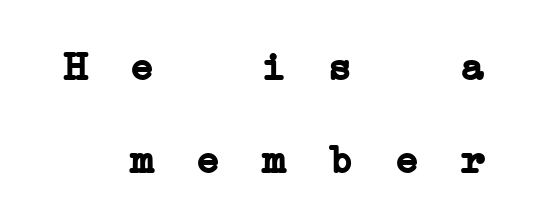
The image shows 40 px semibold, wide serif type, monospaced; set loose line spacing (2.32x), unusually wide letter spacing (+0.45 em), not underlined; low stroke contrast and a medium x-height.
